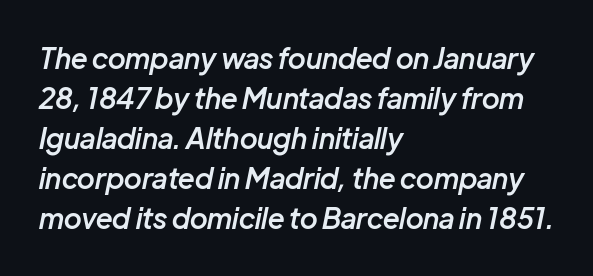
The image shows 28 px semibold type, italic (leaning right); set left-aligned, normal line spacing (1.43x), normal letter spacing, not underlined; low stroke contrast and a medium x-height.
